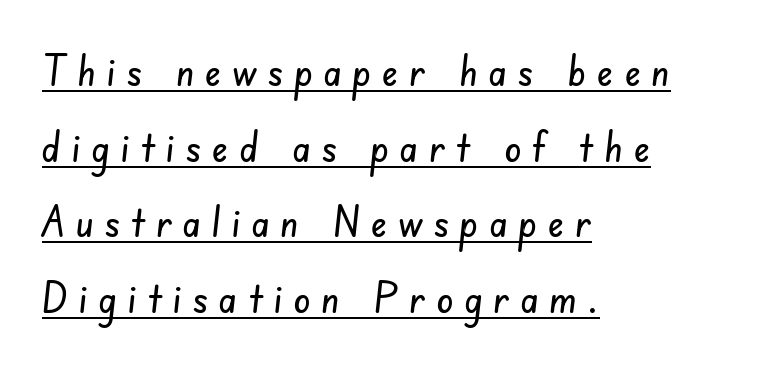
{"serif": "no", "width": "condensed", "stroke_contrast": "low", "x_height": "small", "monospaced": "no", "underline": "yes", "align": "left", "line_spacing_ratio": 1.76, "letter_spacing": "wide", "letter_spacing_em": 0.25, "glyph_px": 43}
